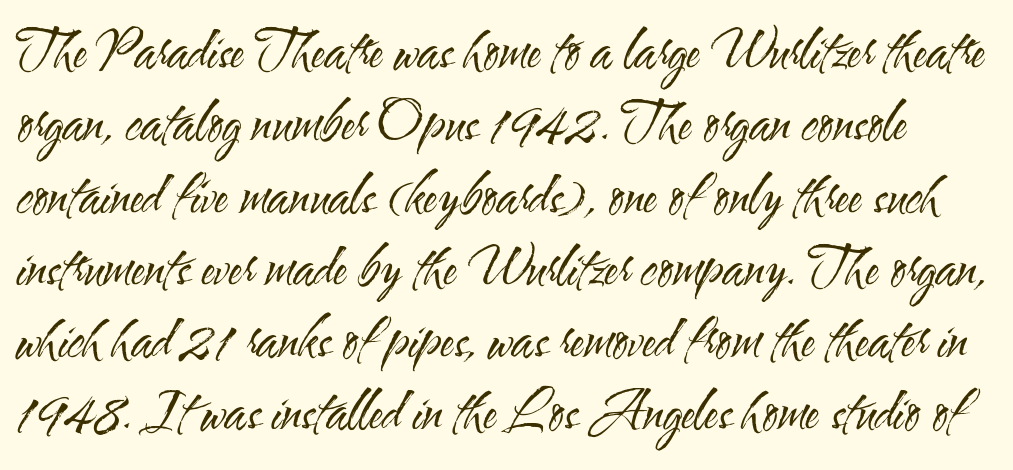
The strip under each line holds only bare page. What stands out about the letter spacing? Nothing — it is the standard amount. The glyphs in this specimen are sans serif.
